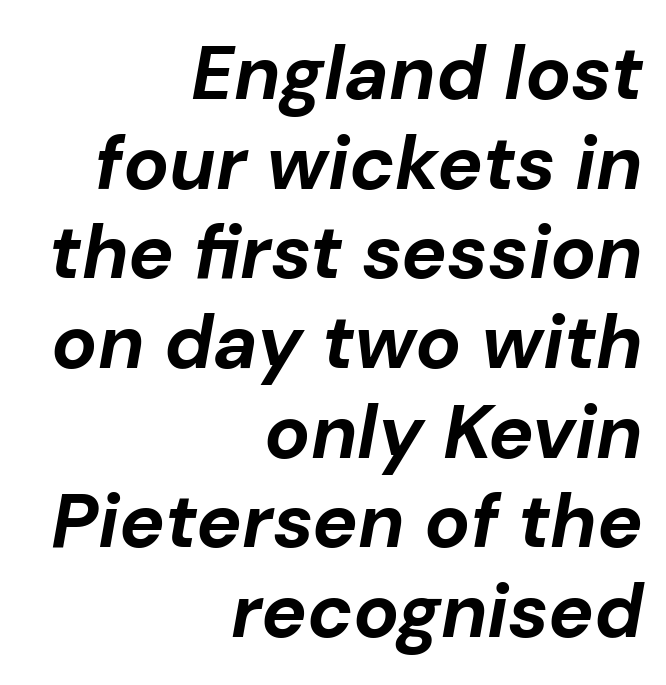
Q: Is the text bold? A: Yes.
Q: Is the text italic (slanted)? A: Yes, it leans right by about 10 degrees.
Q: Is the text underlined? A: No.
Q: How is the paragraph aligned? A: Right-aligned.
Q: Is the spacing between letters normal or unusually wide? A: Normal.
Q: Width (condensed, normal, or wide)? A: Normal.
Q: Stroke contrast? A: Low.
Q: x-height? A: Medium.
Q: Monospaced? A: No.
